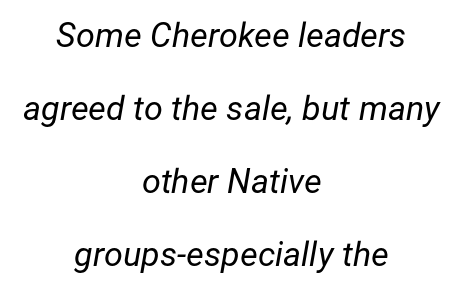
{"italic": "yes", "lean": "right", "slant_degrees": 12, "bold": "no", "weight": "regular", "width": "normal", "stroke_contrast": "low", "x_height": "medium", "monospaced": "no", "underline": "no", "align": "center", "line_spacing": "loose", "line_spacing_ratio": 2.15, "letter_spacing": "normal", "letter_spacing_em": 0.0, "glyph_px": 34}
